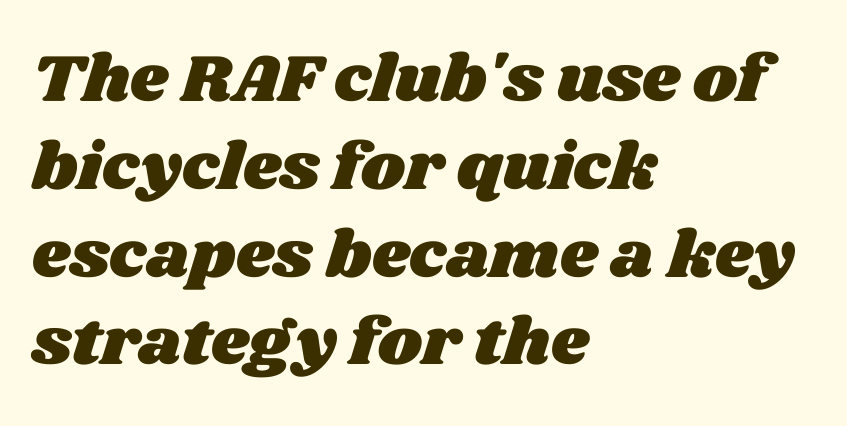
The gaps between neighbouring characters are ordinary and unremarkable. Beneath every word, the page is bare. The rendering uses natural spacing where letterforms have individual widths. In terms of leading, this rendering sits right in the middle. Leftover space on each line is placed entirely after the last word.
